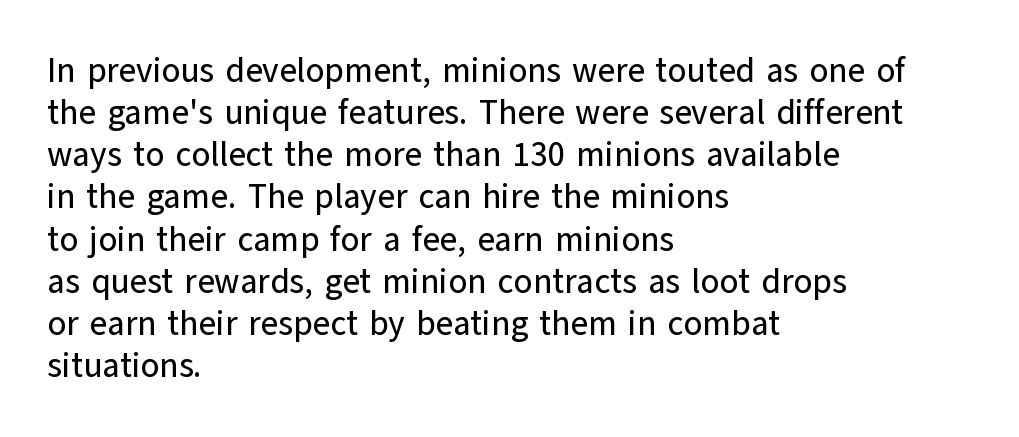
{"serif": "no", "italic": "no", "width": "normal", "stroke_contrast": "low", "x_height": "medium", "monospaced": "no", "underline": "no", "align": "left", "line_spacing_ratio": 1.24, "letter_spacing": "normal", "letter_spacing_em": 0.0, "glyph_px": 34}
